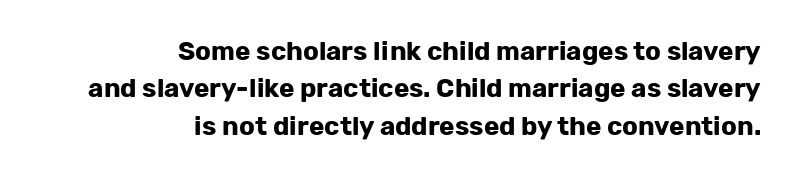
Q: Is the text bold? A: Yes.
Q: Is the text italic (slanted)? A: No, it is upright.
Q: Is the text underlined? A: No.
Q: How is the paragraph aligned? A: Right-aligned.
Q: Is the spacing between letters normal or unusually wide? A: Normal.
Q: Is the spacing between lines tight, normal or loose? A: Normal.
